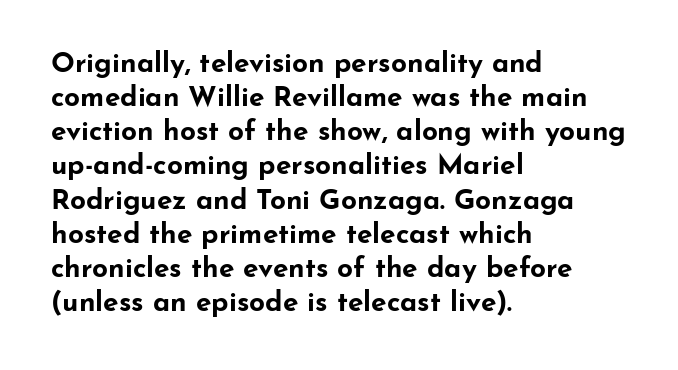
{"serif": "no", "italic": "no", "bold": "yes", "weight": "bold", "width": "wide", "stroke_contrast": "low", "x_height": "small", "monospaced": "no", "underline": "no", "align": "left", "line_spacing_ratio": 1.22, "letter_spacing": "normal", "letter_spacing_em": 0.0, "glyph_px": 28}
